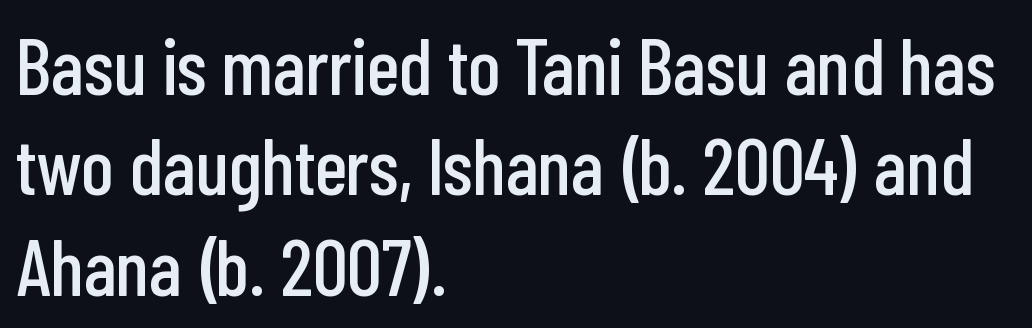
Serifs: no, the terminals of the letterforms are clean. No word sits above an underline. Observe the ordinary spacing: letters are neighbours, not strangers. These lines are set flush left with a ragged right edge. The lines sit at an ordinary, default distance from one another.
